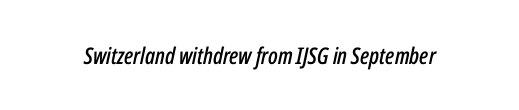
Q: Is the text italic (slanted)? A: Yes, it leans right by about 12 degrees.
Q: Is the text underlined? A: No.
Q: Is the spacing between letters normal or unusually wide? A: Normal.
